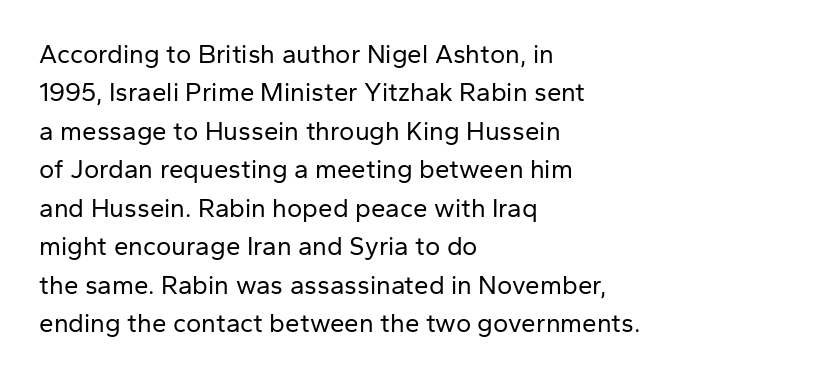
The image shows 26 px text type, upright; set left-aligned, normal line spacing (1.48x), normal letter spacing, not underlined.
